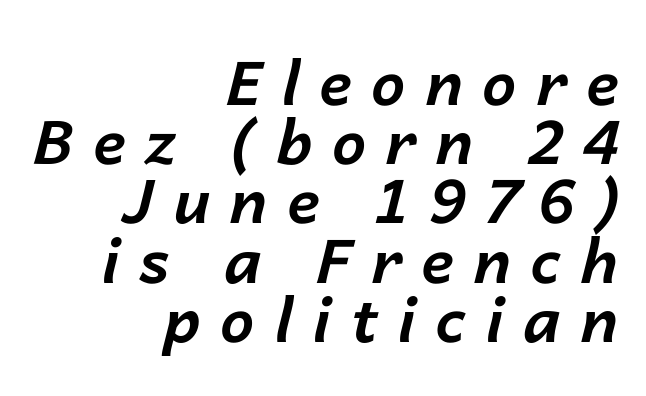
Q: Is the text bold? A: Yes.
Q: Is the text italic (slanted)? A: Yes, it leans right by about 14 degrees.
Q: Is the text underlined? A: No.
Q: How is the paragraph aligned? A: Right-aligned.
Q: Is the spacing between letters normal or unusually wide? A: Unusually wide.
Q: Is the spacing between lines tight, normal or loose? A: Tight.
Q: Width (condensed, normal, or wide)? A: Normal.
Q: Stroke contrast? A: Low.
Q: x-height? A: Medium.
Q: Monospaced? A: No.
